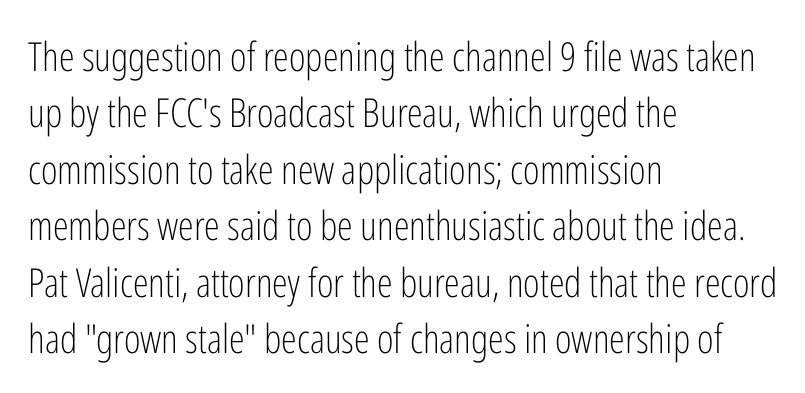
The image shows 40 px light, condensed sans-serif type, upright; set left-aligned, normal line spacing (1.41x), normal letter spacing, not underlined; low stroke contrast and a medium x-height.
